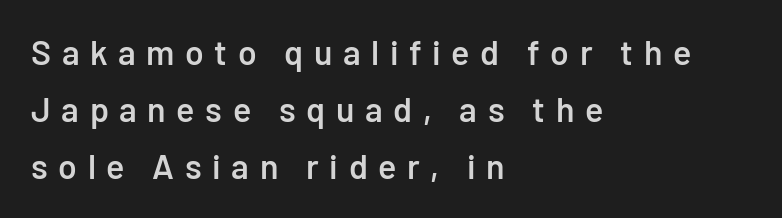
Q: Is the text bold? A: Semi-bold.
Q: Is the text italic (slanted)? A: No, it is upright.
Q: Is the typeface a serif or a sans-serif typeface? A: Sans-serif.
Q: Is the text underlined? A: No.
Q: How is the paragraph aligned? A: Left-aligned.
Q: Is the spacing between letters normal or unusually wide? A: Unusually wide.
Q: Is the spacing between lines tight, normal or loose? A: Normal.
Q: Width (condensed, normal, or wide)? A: Normal.
Q: Stroke contrast? A: Low.
Q: x-height? A: Medium.
Q: Monospaced? A: No.
